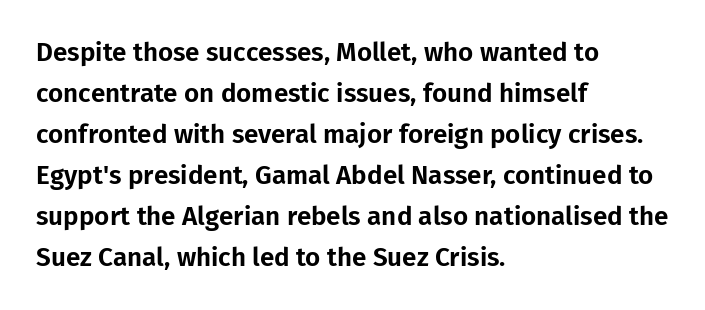
Descenders hang freely into open space. The font's upright variant was chosen for this text. Alignment: flush left. Leading: standard. The letterforms sit shoulder to shoulder at normal distance.
